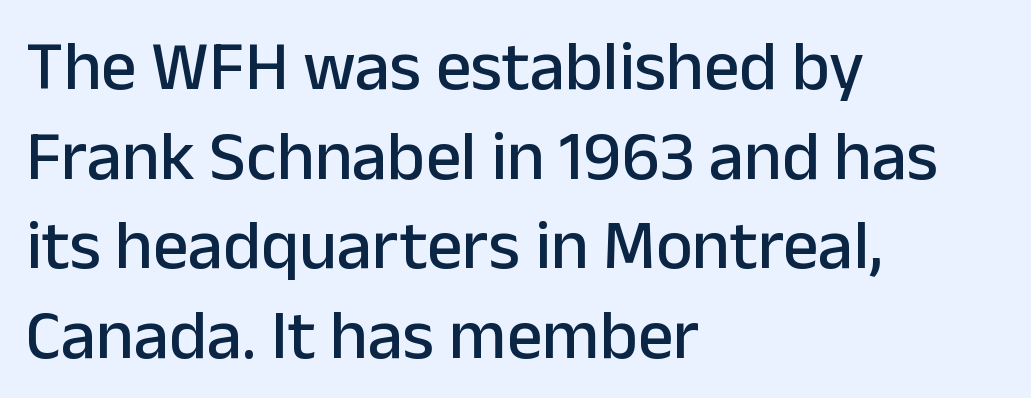
Only glyphs here, with clear space below each row. Is there any slant? The stems are plumb. In terms of letterspacing, this is plain default setting. Character widths vary here, with narrow letters taking less room than wide ones.
